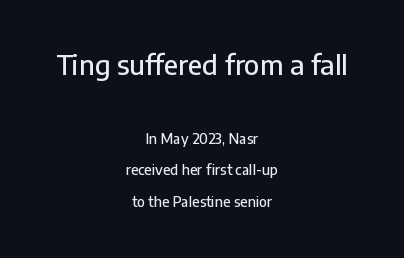
{"italic": "no", "underline": "no", "align": "center", "line_spacing": "loose", "line_spacing_ratio": 2.24, "letter_spacing": "normal", "letter_spacing_em": 0.0, "larger_block": "first", "size_ratio": 1.93, "glyph_px": 27}
